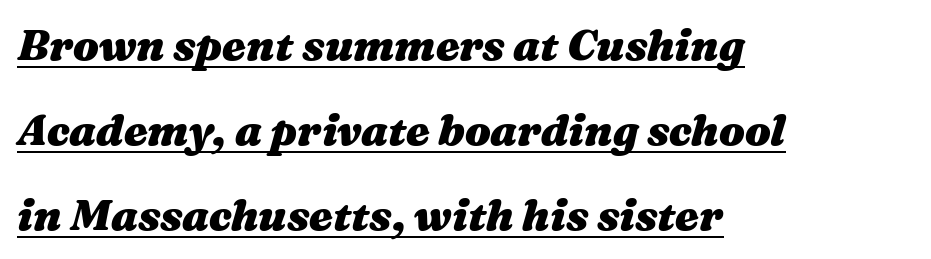
The image shows 43 px heavy, wide type, italic (leaning right); set left-aligned, loose line spacing (1.98x), normal letter spacing, underlined; medium stroke contrast and a medium x-height.
